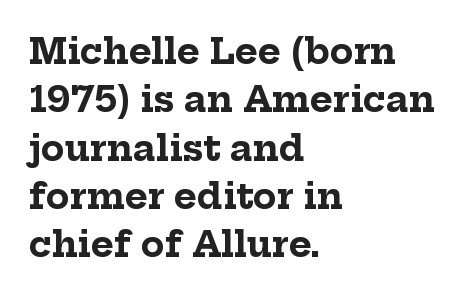
Q: Is the text bold? A: Yes.
Q: Is the text italic (slanted)? A: No, it is upright.
Q: Is the typeface a serif or a sans-serif typeface? A: Serif.
Q: Is the text underlined? A: No.
Q: How is the paragraph aligned? A: Left-aligned.
Q: Is the spacing between letters normal or unusually wide? A: Normal.
Q: Is the spacing between lines tight, normal or loose? A: Normal.
Q: Width (condensed, normal, or wide)? A: Normal.
Q: Stroke contrast? A: Low.
Q: x-height? A: Medium.
Q: Monospaced? A: No.
